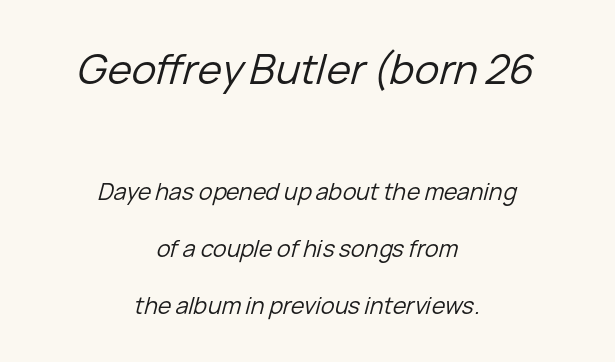
Q: Is the text bold? A: No.
Q: Is the text italic (slanted)? A: Yes, it leans right by about 15 degrees.
Q: Is the text underlined? A: No.
Q: How is the paragraph aligned? A: Centered.
Q: Is the spacing between letters normal or unusually wide? A: Normal.
Q: Is the spacing between lines tight, normal or loose? A: Loose.
Q: Which block of text is set in a larger size, the first (top) or the second (bottom)? A: The first (top) one.
Q: Width (condensed, normal, or wide)? A: Normal.
Q: Stroke contrast? A: Low.
Q: x-height? A: Medium.
Q: Monospaced? A: No.
